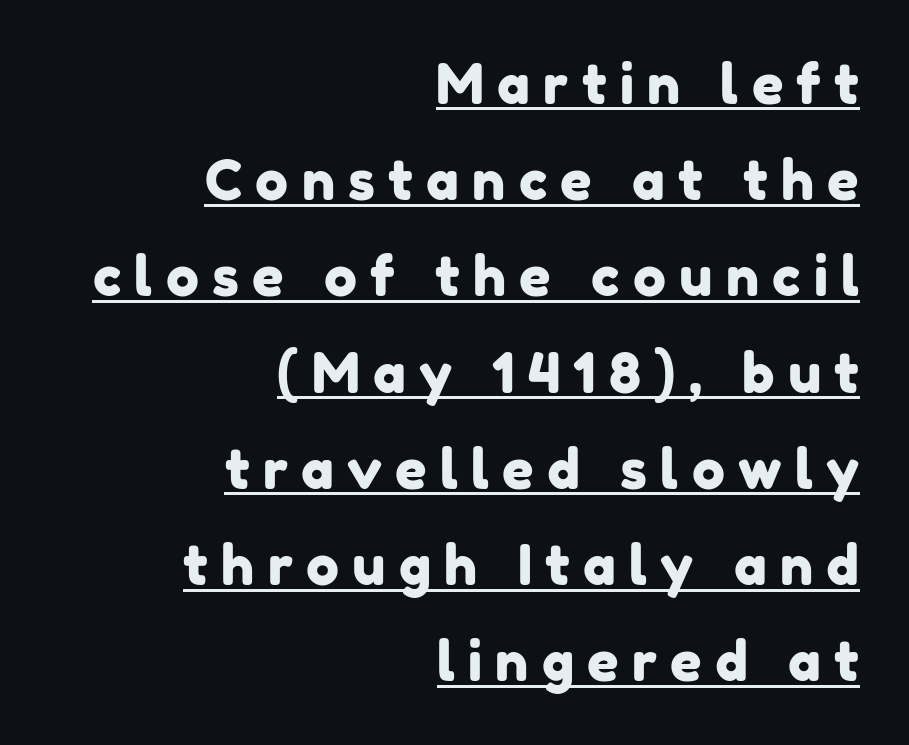
Stroke terminals: plain, sans-serif. Letter spacing: wide. Compared with undecorated copy, this sample adds a rule below the words. Line endings align vertically; line beginnings do not. Character widths vary here, with narrow letters taking less room than wide ones.
